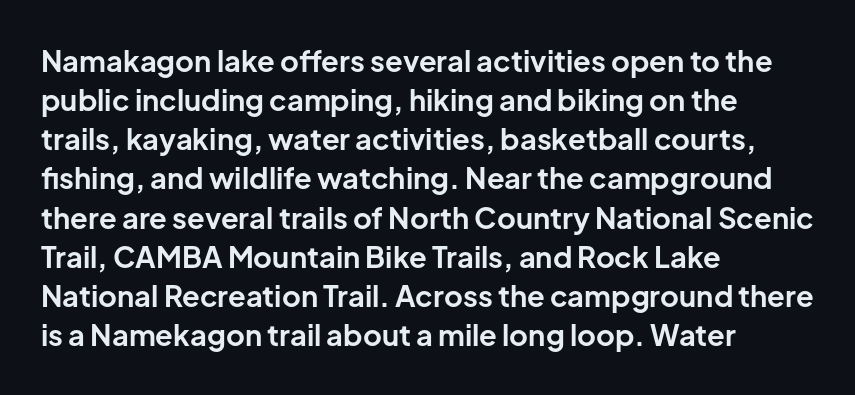
The image shows 29 px bold sans-serif type, upright; set left-aligned, normal line spacing (1.35x), normal letter spacing, not underlined; low stroke contrast and a medium x-height.
